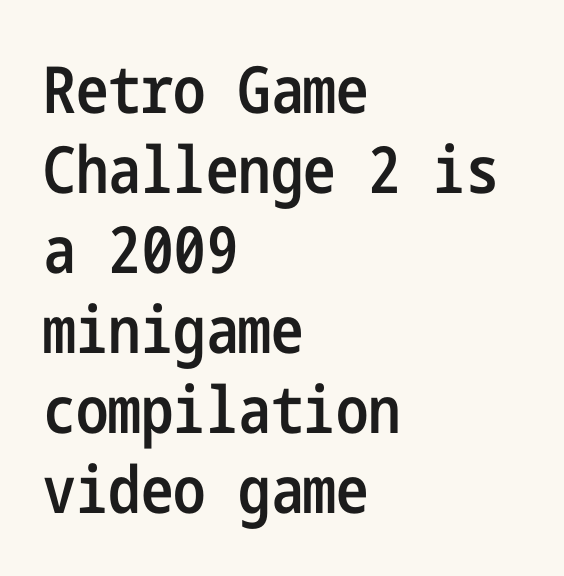
{"serif": "no", "italic": "no", "bold": "semi", "weight": "semibold", "width": "condensed", "stroke_contrast": "low", "x_height": "medium", "underline": "no", "align": "left", "line_spacing_ratio": 1.23, "letter_spacing": "normal", "letter_spacing_em": 0.0, "glyph_px": 65}
